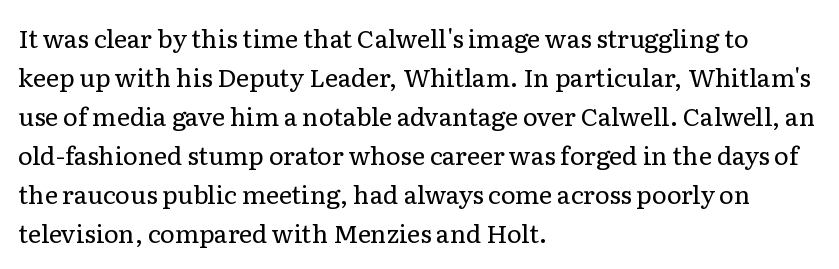
{"italic": "no", "bold": "no", "underline": "no", "align": "left", "line_spacing": "normal", "line_spacing_ratio": 1.56, "letter_spacing": "normal", "letter_spacing_em": 0.0, "glyph_px": 25}
